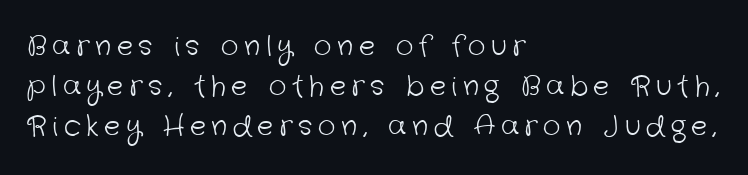
The image shows 27 px text type; set left-aligned, normal line spacing (1.49x), unusually wide letter spacing (+0.21 em), not underlined.
